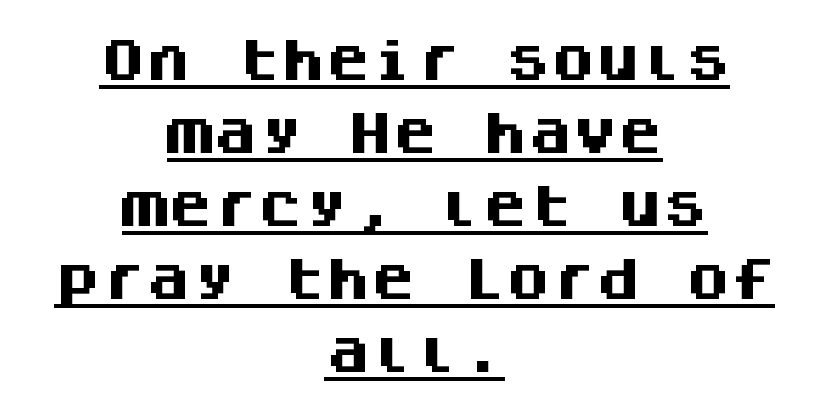
Q: Is the text bold? A: Yes.
Q: Is the text italic (slanted)? A: No, it is upright.
Q: Is the typeface a serif or a sans-serif typeface? A: Sans-serif.
Q: Is the text underlined? A: Yes.
Q: How is the paragraph aligned? A: Centered.
Q: Is the spacing between letters normal or unusually wide? A: Normal.
Q: Is the spacing between lines tight, normal or loose? A: Normal.
Q: Width (condensed, normal, or wide)? A: Normal.
Q: Stroke contrast? A: Medium.
Q: x-height? A: Large.
Q: Monospaced? A: Yes.
